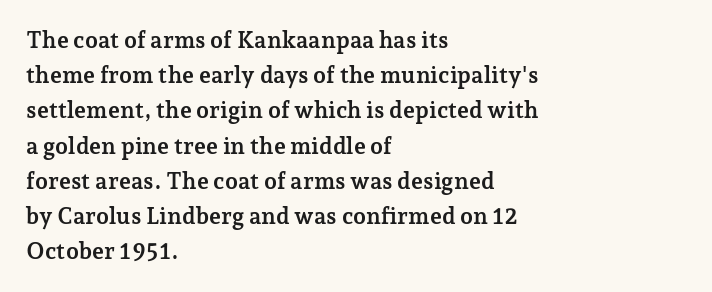
Q: Is the text bold? A: Yes.
Q: Is the text italic (slanted)? A: No, it is upright.
Q: Is the text underlined? A: No.
Q: How is the paragraph aligned? A: Left-aligned.
Q: Is the spacing between letters normal or unusually wide? A: Normal.
Q: Is the spacing between lines tight, normal or loose? A: Normal.
